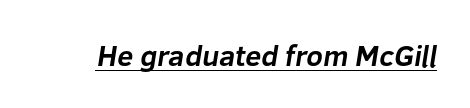
A sans-serif font was chosen for this passage. The passage shown is typed in a proportional face where columns would drift. The sample's only ornament is a line tracing under the words. The gaps between neighbouring characters are ordinary and unremarkable. On the weight axis this lands at bold, roughly 700.
